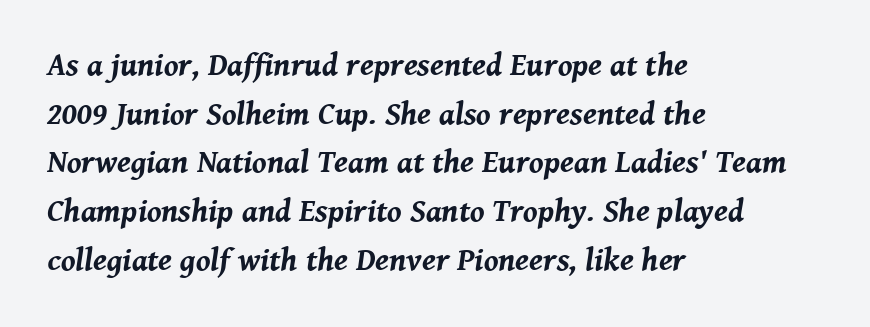
The strip under each line holds only bare page. In terms of letterspacing, this is plain default setting. Students, this is bold: see how much ink each stroke carries. Is this a fixed-width face? No — the glyphs have proportional, varying widths. Visually the block forms a straight wall on the left and a jagged coastline on the right. A typesetter would call this leading conventional body-copy spacing.
